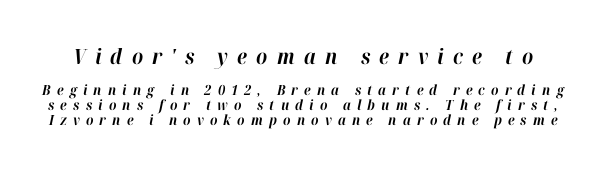
The image shows 21 px bold type, italic (leaning right); set tight line spacing (1.07x), unusually wide letter spacing (+0.44 em), not underlined; the first (top) block is 1.5x larger.
